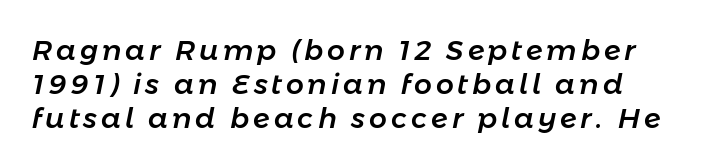
Q: Is the text italic (slanted)? A: Yes, it leans right by about 11 degrees.
Q: Is the text underlined? A: No.
Q: Width (condensed, normal, or wide)? A: Normal.
Q: Stroke contrast? A: Low.
Q: x-height? A: Medium.
Q: Monospaced? A: No.
